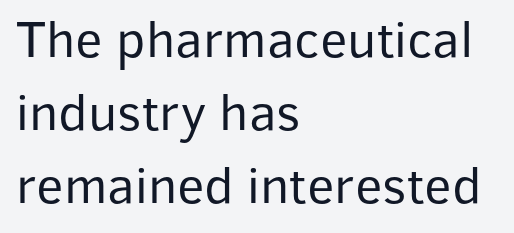
{"serif": "no", "italic": "no", "bold": "no", "weight": "regular", "width": "normal", "stroke_contrast": "low", "x_height": "medium", "monospaced": "no", "underline": "no", "align": "left", "line_spacing": "normal", "line_spacing_ratio": 1.38, "letter_spacing": "normal", "letter_spacing_em": 0.0, "glyph_px": 53}
